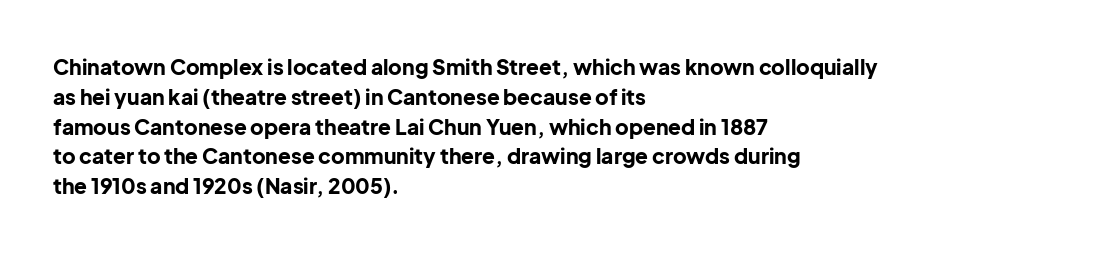
Q: Is the text bold? A: Yes.
Q: Is the text italic (slanted)? A: No, it is upright.
Q: Is the text underlined? A: No.
Q: How is the paragraph aligned? A: Left-aligned.
Q: Is the spacing between letters normal or unusually wide? A: Normal.
Q: Is the spacing between lines tight, normal or loose? A: Normal.
